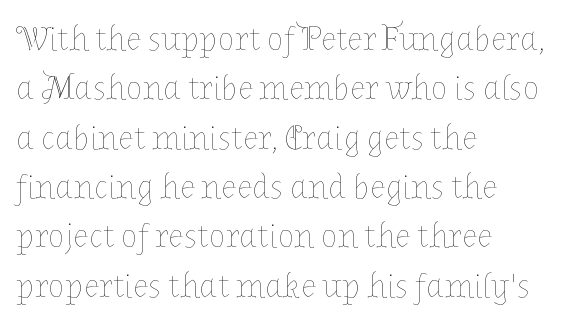
This is roman type, the default non-slanted kind. The rendering uses a moderate line-height, typical for paragraphs. You could call the tracking neutral — neither tight nor loose. The weight tops out at a normal text grade. These lines are set flush left with a ragged right edge.
